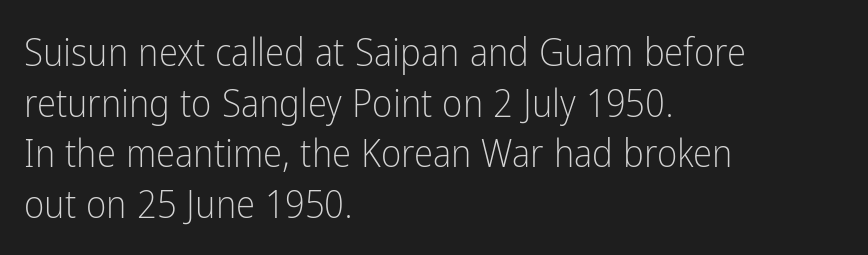
The image shows 39 px light, condensed sans-serif type, upright; set left-aligned, normal line spacing (1.3x), normal letter spacing, not underlined; low stroke contrast and a medium x-height.
